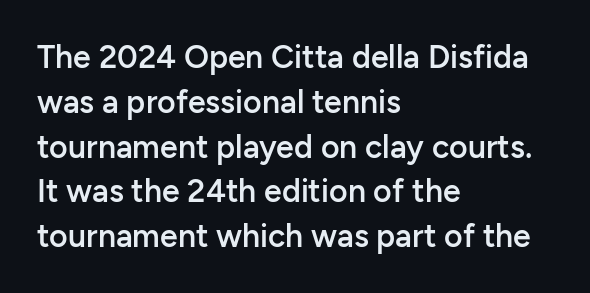
The font family rendered here belongs to the sans-serif group. The font's upright variant was chosen for this text. Students, note that the glyphs here touch the page at normal intervals. A bit beefed up — I'd call it semibold rather than bold.
